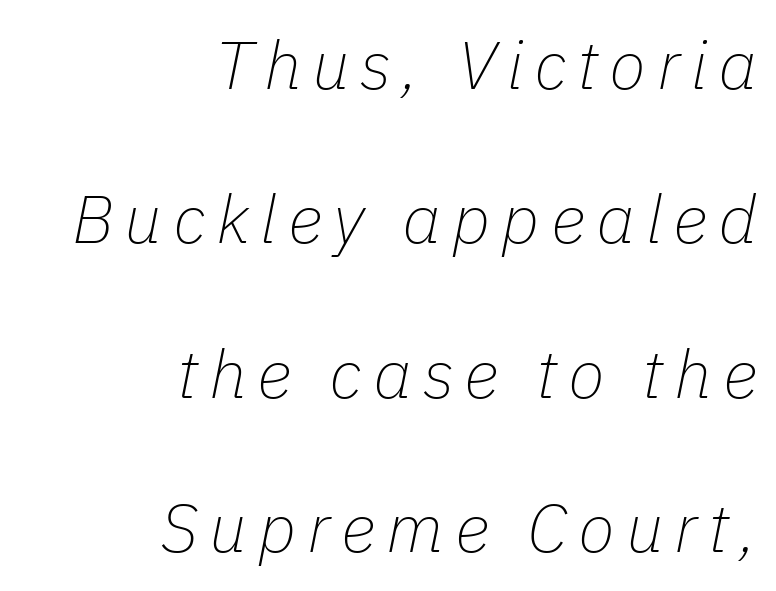
The image shows 68 px thin type, italic (leaning right); set right-aligned, loose line spacing (2.27x), not underlined; low stroke contrast and a medium x-height.
